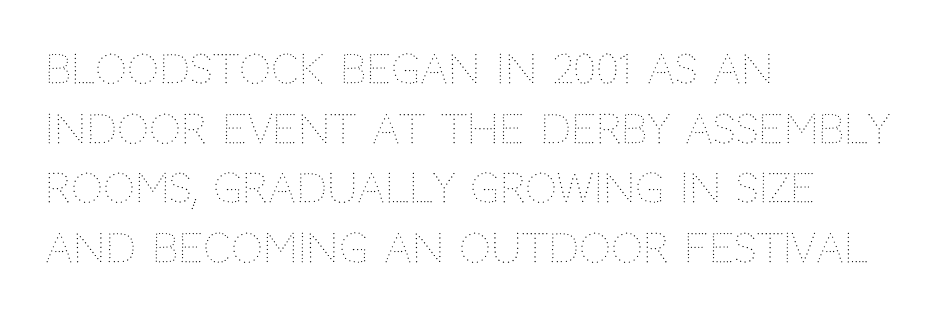
{"italic": "no", "bold": "no", "weight": "thin", "width": "normal", "stroke_contrast": "medium", "x_height": "large", "monospaced": "no", "underline": "no", "align": "left", "line_spacing": "normal", "line_spacing_ratio": 1.49, "letter_spacing": "normal", "letter_spacing_em": 0.0, "glyph_px": 40}
